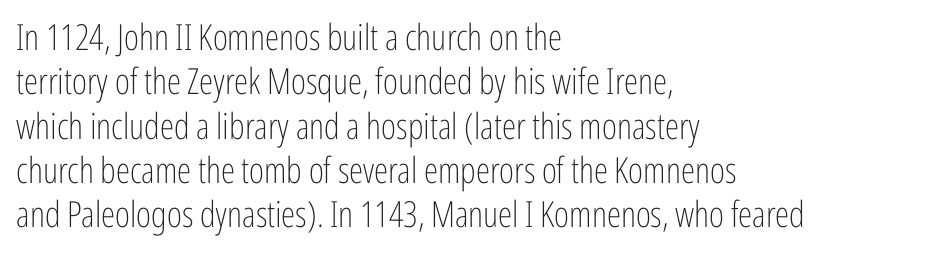
Tracking here is standard; glyphs follow each other at the usual distance. The rendering shows plain stroke endings on the letterforms — a sans-serif design. Every character sits straight up, as roman type does. Bare-footed words on every line. Stroke mass is kept to a normal reading level or below. Spacing verdict: proportional, widths tailored to each character.
